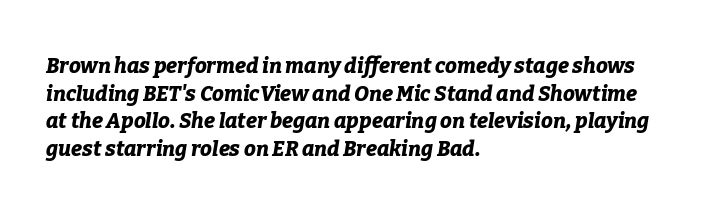
The image shows 21 px bold type, italic (leaning right); set left-aligned, normal line spacing (1.31x), normal letter spacing, not underlined.
